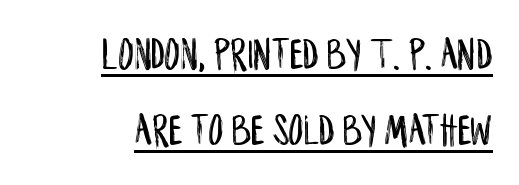
The image shows 45 px condensed sans-serif type, upright; set right-aligned, normal line spacing (1.68x), normal letter spacing, underlined; low stroke contrast and a large x-height.
